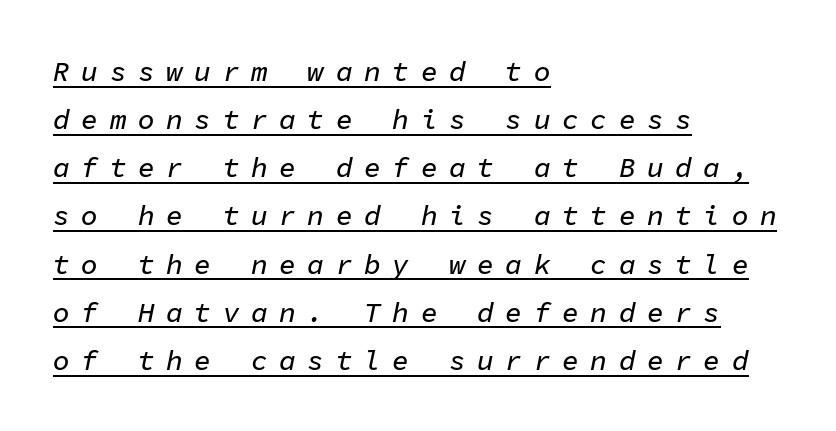
These lines stack with their left ends in a neat column. This rendering widens character spacing well past its baseline value. The face used here has a pronounced slope to its letters. Descenders here cross a horizontal rule under the line.
